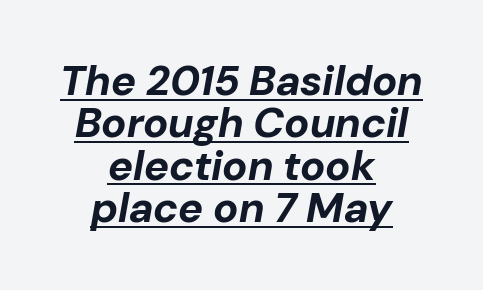
The image shows 42 px bold type, italic (leaning right); set centered, tight line spacing (1.01x), normal letter spacing, underlined; low stroke contrast and a medium x-height.
